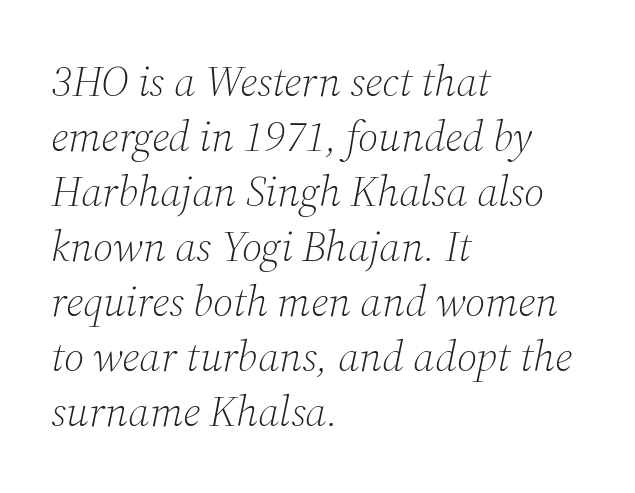
The image shows 43 px light serif type, italic (leaning right); set left-aligned, normal line spacing (1.28x), normal letter spacing, not underlined; medium stroke contrast and a medium x-height.
